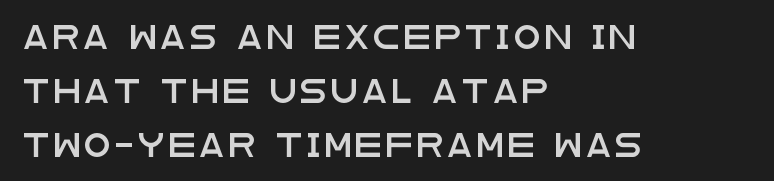
Does the leading feel generous? Absolutely, it's lavish. Notice how the stems are strictly vertical — no italics here. Rule under the text: the space is simply empty. The ragged edge is on the right, which tells us the setting is flush left.
